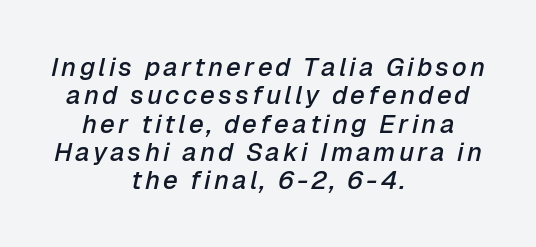
Typesetter's note: demi weight, one step under bold. In CSS terms this would be text-align: center. The typography opts for an oblique posture over an upright one. This block would grow much taller if given ordinary leading; it's compressed now. Glance below the letters and you will spot only blank space.
